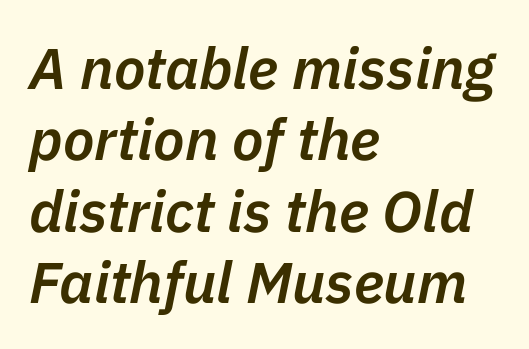
{"italic": "yes", "lean": "right", "slant_degrees": 11, "bold": "semi", "weight": "semibold", "width": "normal", "stroke_contrast": "low", "x_height": "medium", "monospaced": "no", "underline": "no", "align": "left", "line_spacing_ratio": 1.23, "letter_spacing": "normal", "letter_spacing_em": 0.0, "glyph_px": 58}
